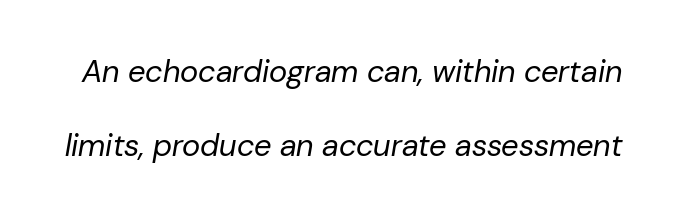
Looks like regular typesetting: each glyph gets only the width it needs. What's the leading like? Stretched, with rows far apart. Honestly, the letter spacing is just normal — you wouldn't notice it. Words float on clear page, feet unadorned. If you drew a line through each stem, it would be angled.
